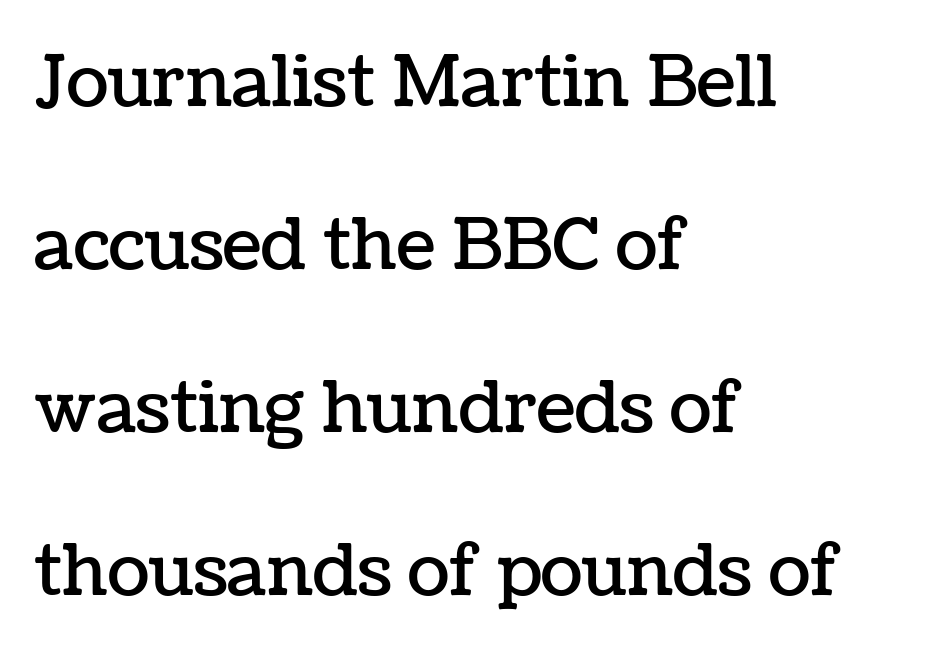
Q: Is the text italic (slanted)? A: No, it is upright.
Q: Is the text underlined? A: No.
Q: How is the paragraph aligned? A: Left-aligned.
Q: Is the spacing between letters normal or unusually wide? A: Normal.
Q: Is the spacing between lines tight, normal or loose? A: Loose.
Q: Width (condensed, normal, or wide)? A: Normal.
Q: Stroke contrast? A: Low.
Q: x-height? A: Medium.
Q: Monospaced? A: No.
